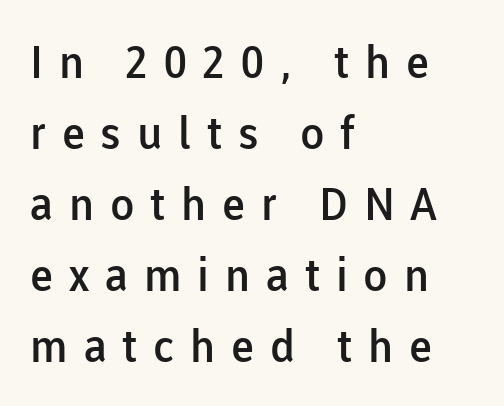
The image shows 45 px semibold sans-serif type, upright; set left-aligned, normal line spacing (1.58x), unusually wide letter spacing (+0.35 em), not underlined; low stroke contrast and a medium x-height.
